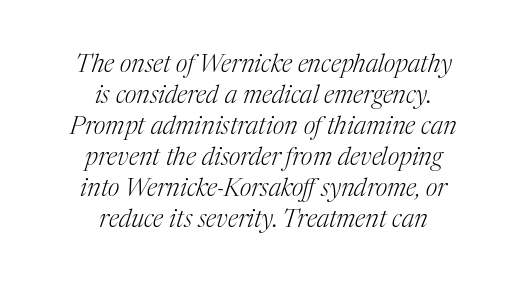
The image shows 25 px text type, italic (leaning right); set centered, line spacing 1.24x, normal letter spacing, not underlined.
